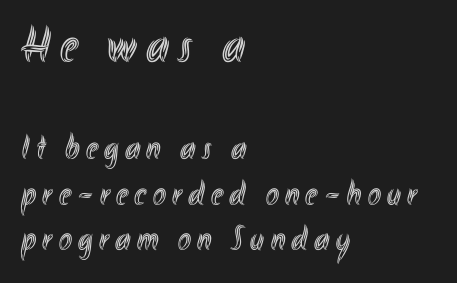
The image shows 52 px condensed type; set left-aligned, normal line spacing (1.31x), not underlined; the first (top) block is 1.49x larger; a small x-height.
